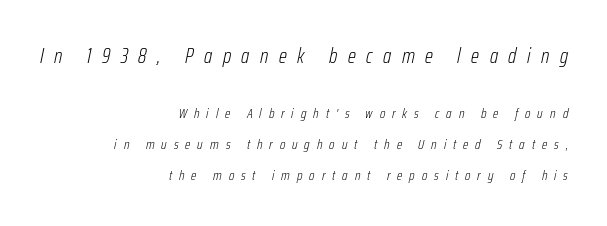
The image shows 21 px text type, italic (leaning right); set right-aligned, loose line spacing (2.2x), unusually wide letter spacing (+0.5 em), not underlined; the first (top) block is 1.5x larger.
